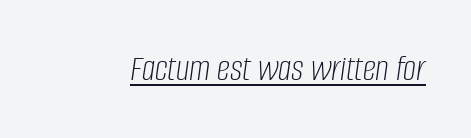
{"italic": "yes", "lean": "right", "slant_degrees": 8, "bold": "no", "weight": "light", "width": "condensed", "stroke_contrast": "low", "x_height": "large", "monospaced": "no", "underline": "yes", "letter_spacing": "normal", "letter_spacing_em": 0.0, "glyph_px": 37}
